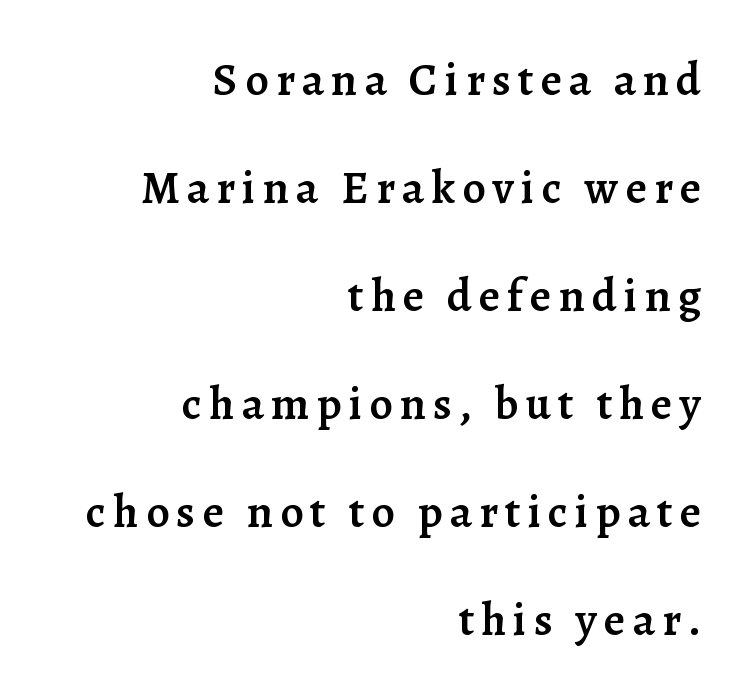
{"serif": "yes", "italic": "no", "bold": "semi", "weight": "semibold", "width": "normal", "stroke_contrast": "low", "x_height": "medium", "monospaced": "no", "underline": "no", "align": "right", "line_spacing": "loose", "line_spacing_ratio": 2.35, "glyph_px": 46}
